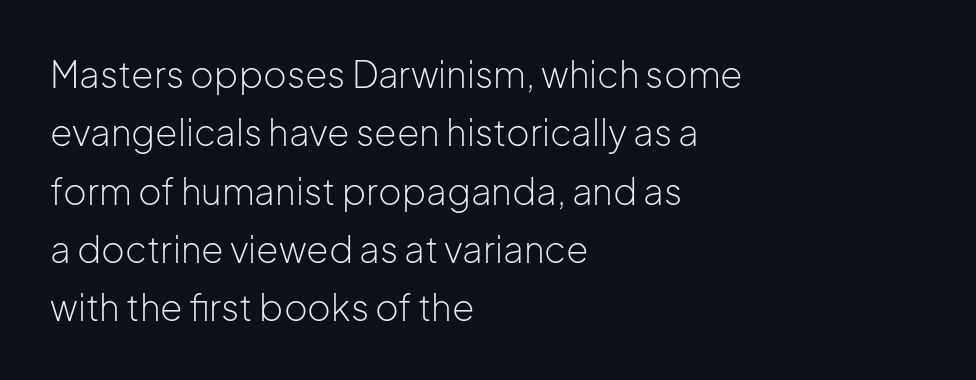
Q: Is the text bold? A: No.
Q: Is the text italic (slanted)? A: No, it is upright.
Q: Is the typeface a serif or a sans-serif typeface? A: Sans-serif.
Q: Is the text underlined? A: No.
Q: How is the paragraph aligned? A: Left-aligned.
Q: Is the spacing between letters normal or unusually wide? A: Normal.
Q: Is the spacing between lines tight, normal or loose? A: Normal.
Q: Width (condensed, normal, or wide)? A: Normal.
Q: Stroke contrast? A: Low.
Q: x-height? A: Medium.
Q: Monospaced? A: No.
